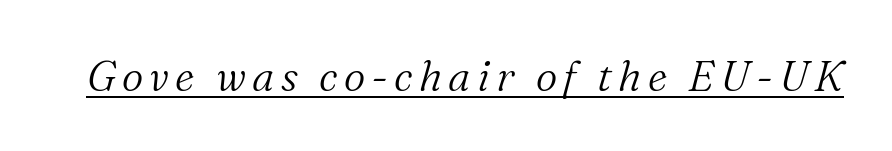
The image shows 42 px light serif type, italic (leaning right); set underlined; medium stroke contrast and a medium x-height.
